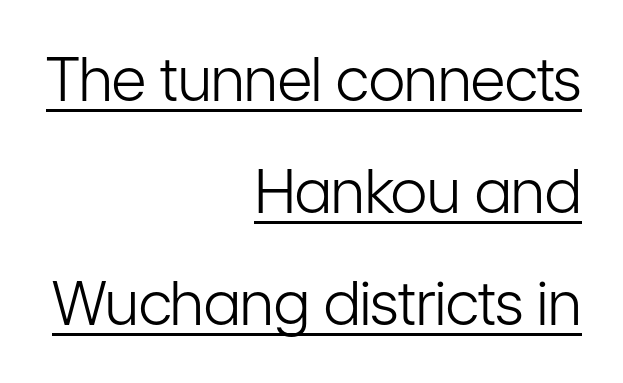
Each letter's strokes conclude bluntly, with no projecting serifs. Underline: present. The setting favours the right margin, as signatures and pull-quotes sometimes do. The letters advance in unequal steps, a hallmark of proportional type.
